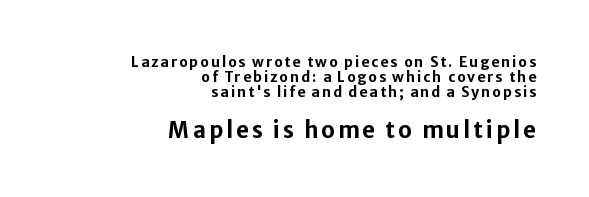
{"italic": "no", "bold": "yes", "underline": "no", "align": "right", "line_spacing": "tight", "line_spacing_ratio": 1.07, "larger_block": "second", "size_ratio": 1.57, "glyph_px": 22}
